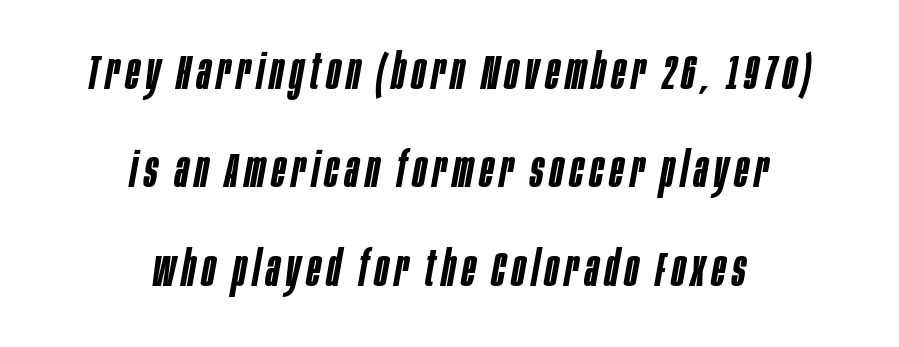
The image shows 50 px semibold, condensed type, italic (leaning right); set centered, loose line spacing (1.97x), not underlined; low stroke contrast and a large x-height.
